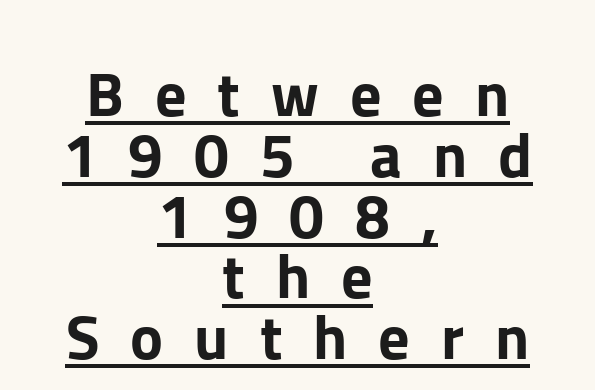
{"serif": "no", "italic": "no", "width": "normal", "stroke_contrast": "low", "x_height": "medium", "monospaced": "no", "underline": "yes", "align": "center", "line_spacing": "tight", "line_spacing_ratio": 0.98, "letter_spacing": "wide", "letter_spacing_em": 0.5, "glyph_px": 62}
